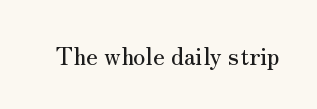
{"italic": "no", "underline": "no", "letter_spacing": "normal", "letter_spacing_em": 0.0, "glyph_px": 24}
